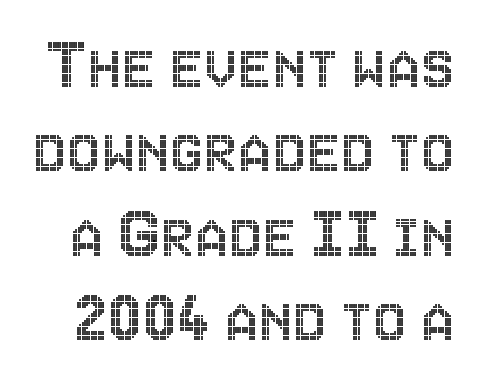
{"italic": "no", "width": "condensed", "x_height": "large", "monospaced": "no", "underline": "no", "line_spacing": "tight", "line_spacing_ratio": 1.11, "letter_spacing": "normal", "letter_spacing_em": 0.0, "glyph_px": 76}
